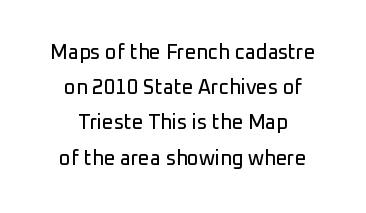
Q: Is the text italic (slanted)? A: No, it is upright.
Q: Is the text underlined? A: No.
Q: Is the spacing between letters normal or unusually wide? A: Normal.
